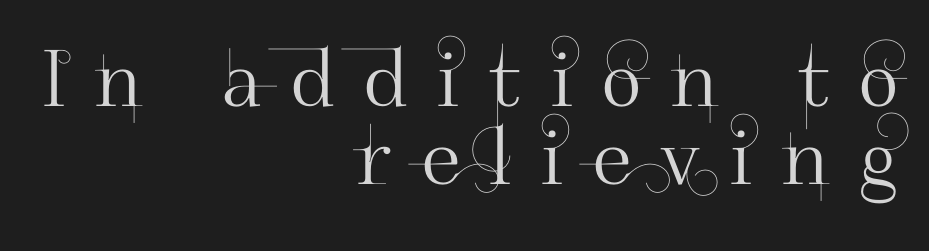
Q: Is the text italic (slanted)? A: No, it is upright.
Q: Is the typeface a serif or a sans-serif typeface? A: Sans-serif.
Q: Is the text underlined? A: No.
Q: How is the paragraph aligned? A: Right-aligned.
Q: Is the spacing between letters normal or unusually wide? A: Unusually wide.
Q: Is the spacing between lines tight, normal or loose? A: Tight.
Q: Width (condensed, normal, or wide)? A: Normal.
Q: Stroke contrast? A: High.
Q: x-height? A: Small.
Q: Monospaced? A: No.
